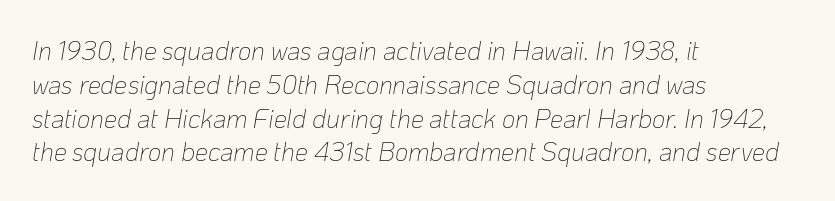
Q: Is the text bold? A: No.
Q: Is the text italic (slanted)? A: Yes, it leans right by about 10 degrees.
Q: Is the text underlined? A: No.
Q: How is the paragraph aligned? A: Left-aligned.
Q: Is the spacing between letters normal or unusually wide? A: Normal.
Q: Is the spacing between lines tight, normal or loose? A: Normal.
